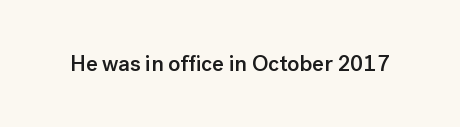
The image shows 22 px text type, upright; set normal letter spacing, not underlined.
